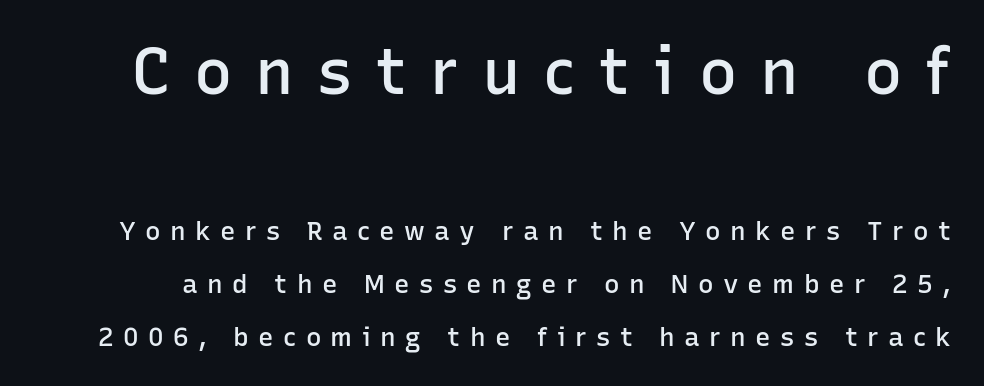
The image shows 64 px semibold sans-serif type, upright; set loose line spacing (2.04x), unusually wide letter spacing (+0.36 em), not underlined; the first (top) block is 2.46x larger; low stroke contrast and a medium x-height.
